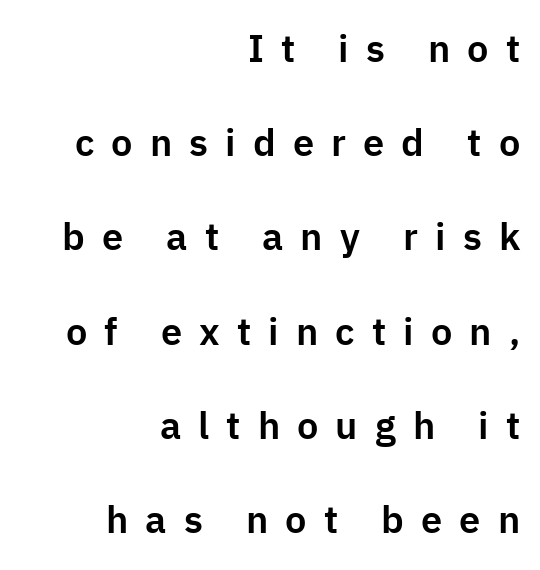
Q: Is the text italic (slanted)? A: No, it is upright.
Q: Is the typeface a serif or a sans-serif typeface? A: Sans-serif.
Q: Is the text underlined? A: No.
Q: How is the paragraph aligned? A: Right-aligned.
Q: Is the spacing between letters normal or unusually wide? A: Unusually wide.
Q: Is the spacing between lines tight, normal or loose? A: Loose.
Q: Width (condensed, normal, or wide)? A: Normal.
Q: Stroke contrast? A: Low.
Q: x-height? A: Medium.
Q: Monospaced? A: No.
